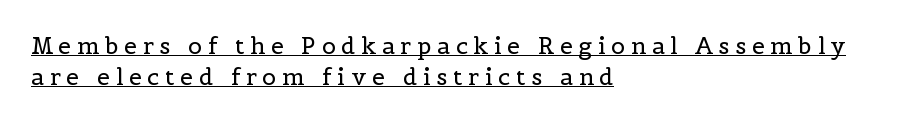
Q: Is the text bold? A: No.
Q: Is the text italic (slanted)? A: No, it is upright.
Q: Is the text underlined? A: Yes.
Q: How is the paragraph aligned? A: Left-aligned.
Q: Is the spacing between letters normal or unusually wide? A: Unusually wide.
Q: Is the spacing between lines tight, normal or loose? A: Normal.
